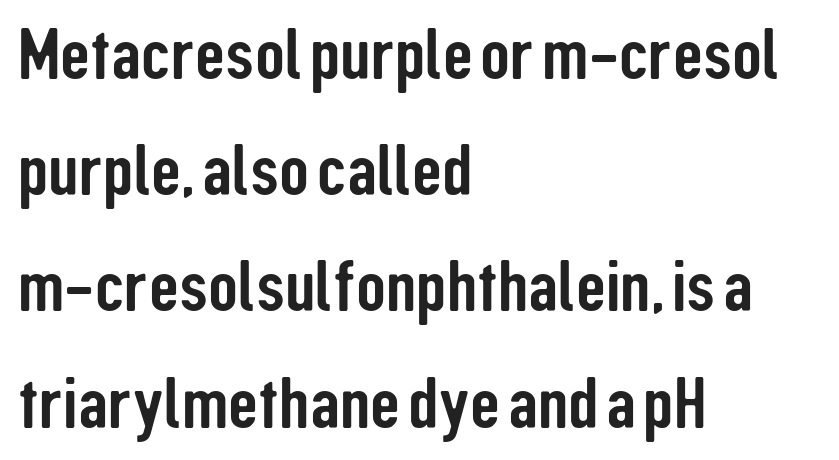
The image shows 74 px condensed sans-serif type, upright; set left-aligned, normal line spacing (1.57x), normal letter spacing, not underlined; low stroke contrast and a medium x-height.
